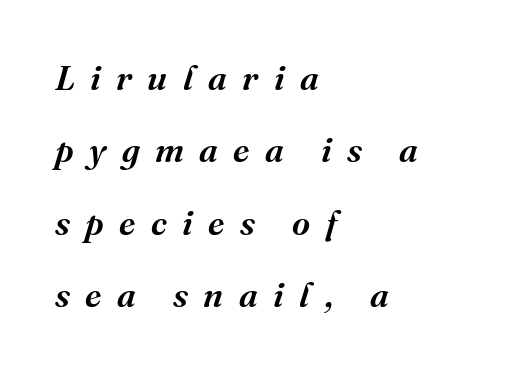
Short note: letters widely spaced. If you drew a line through each stem, it would be angled. One-word summary of the alignment: left. Regarding serifs, this sample has them.
